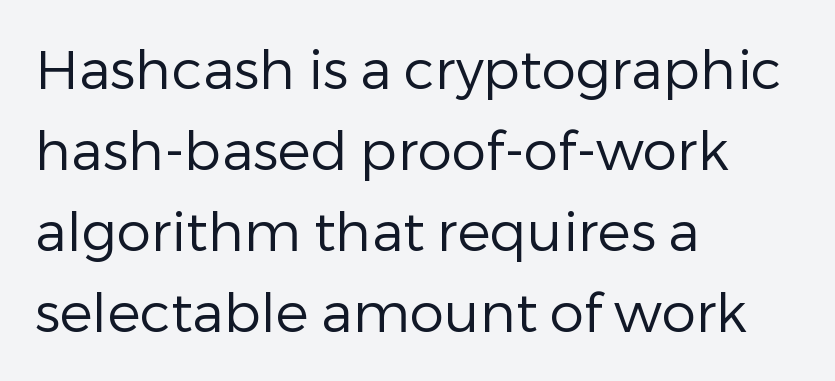
The image shows 55 px regular-weight sans-serif type, upright; set left-aligned, normal line spacing (1.47x), normal letter spacing, not underlined; low stroke contrast and a medium x-height.
